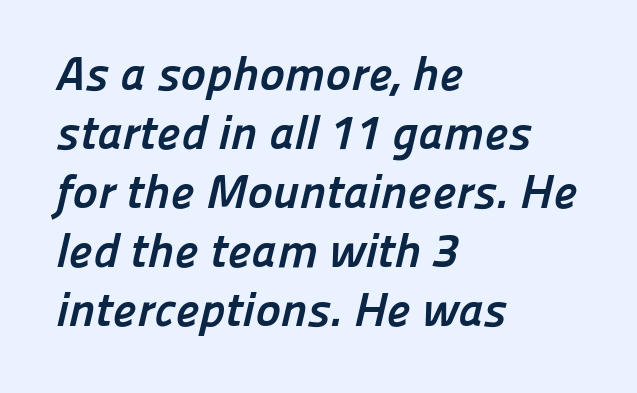
The image shows 48 px semibold sans-serif type; set left-aligned, line spacing 1.23x, normal letter spacing, not underlined; low stroke contrast and a medium x-height.
